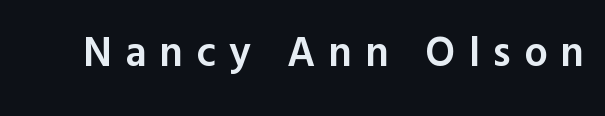
{"serif": "no", "italic": "no", "bold": "semi", "weight": "semibold", "width": "normal", "x_height": "medium", "monospaced": "no", "underline": "no", "letter_spacing": "wide", "letter_spacing_em": 0.31, "glyph_px": 42}
